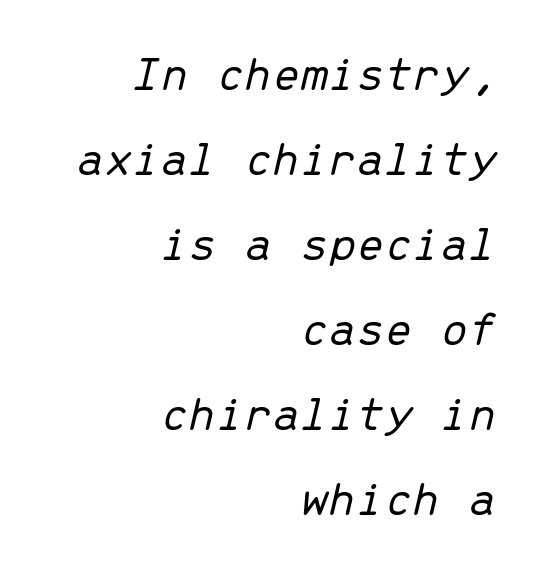
Q: Is the text bold? A: No.
Q: Is the text italic (slanted)? A: Yes, it leans right by about 13 degrees.
Q: Is the text underlined? A: No.
Q: How is the paragraph aligned? A: Right-aligned.
Q: Is the spacing between letters normal or unusually wide? A: Normal.
Q: Is the spacing between lines tight, normal or loose? A: Normal.
Q: Width (condensed, normal, or wide)? A: Normal.
Q: Stroke contrast? A: Low.
Q: x-height? A: Medium.
Q: Monospaced? A: Yes.
